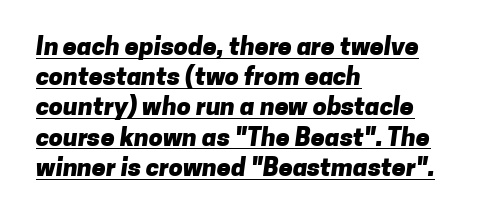
Q: Is the text bold? A: Yes.
Q: Is the text underlined? A: Yes.
Q: How is the paragraph aligned? A: Left-aligned.
Q: Is the spacing between letters normal or unusually wide? A: Normal.
